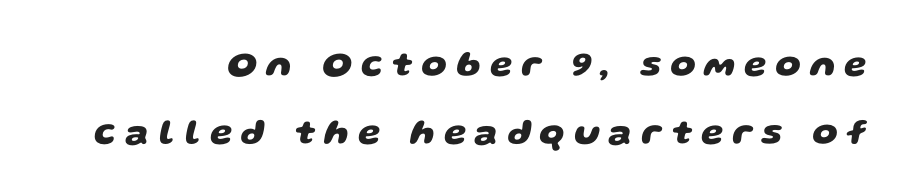
Q: Is the text bold? A: Yes.
Q: Is the typeface a serif or a sans-serif typeface? A: Sans-serif.
Q: Is the text underlined? A: No.
Q: Is the spacing between letters normal or unusually wide? A: Unusually wide.
Q: Width (condensed, normal, or wide)? A: Wide.
Q: Stroke contrast? A: Low.
Q: x-height? A: Large.
Q: Monospaced? A: No.
